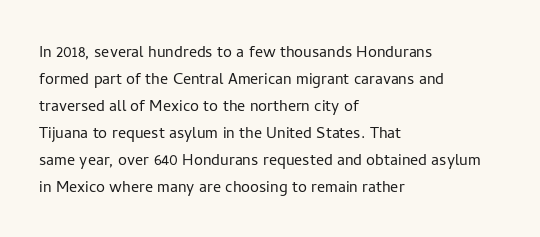
{"italic": "no", "bold": "no", "underline": "no", "align": "left", "line_spacing": "normal", "line_spacing_ratio": 1.35, "letter_spacing": "normal", "letter_spacing_em": 0.0, "glyph_px": 20}
